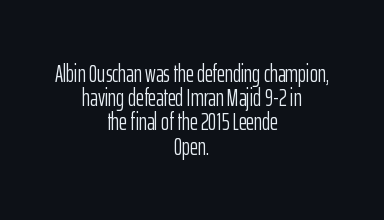
Q: Is the text bold? A: No.
Q: Is the text italic (slanted)? A: No, it is upright.
Q: Is the text underlined? A: No.
Q: How is the paragraph aligned? A: Centered.
Q: Is the spacing between letters normal or unusually wide? A: Normal.
Q: Is the spacing between lines tight, normal or loose? A: Tight.
